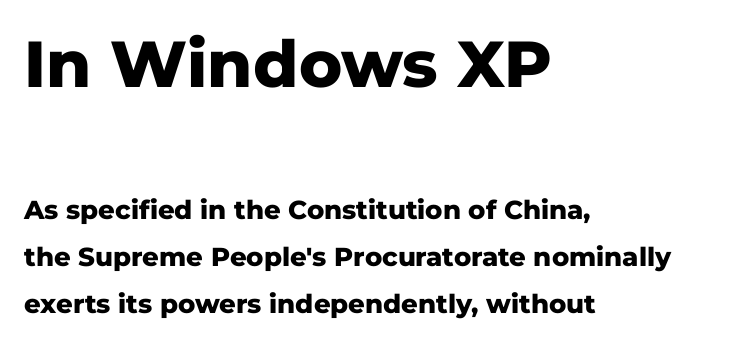
Type without underlining. The rendering uses natural spacing where letterforms have individual widths. A student would call this left alignment; a typographer would say flush left, rag right. The face used here is rendered with its standard letterfit.
